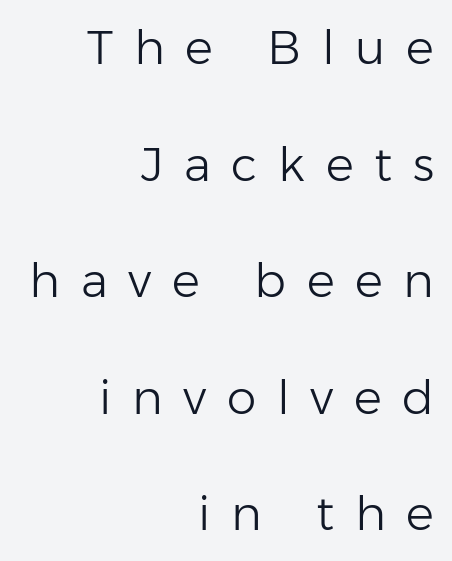
Check the space under the baseline: it is left empty. Type style note: lacks serifs. The vertical gap from one line to the next is large. Stroke thickness stays within the range of a standard reading face or lighter. Line ends are locked; line starts wander.
